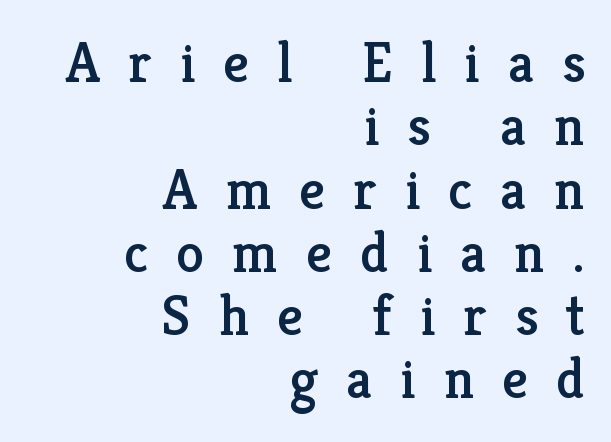
{"serif": "yes", "italic": "no", "width": "normal", "stroke_contrast": "low", "x_height": "medium", "monospaced": "no", "underline": "no", "align": "right", "line_spacing": "tight", "line_spacing_ratio": 1.11, "letter_spacing": "wide", "letter_spacing_em": 0.49, "glyph_px": 57}
